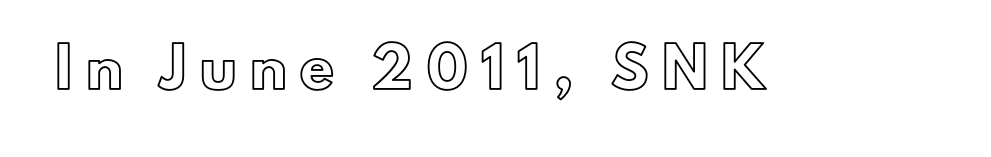
The image shows 37 px text type, upright; set unusually wide letter spacing (+0.37 em), not underlined; a small x-height.
